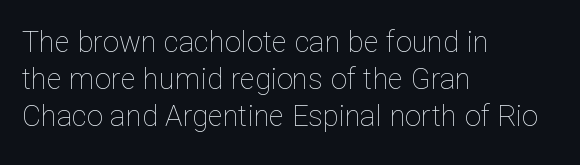
Q: Is the text bold? A: No.
Q: Is the text italic (slanted)? A: No, it is upright.
Q: Is the text underlined? A: No.
Q: How is the paragraph aligned? A: Left-aligned.
Q: Is the spacing between letters normal or unusually wide? A: Normal.
Q: Is the spacing between lines tight, normal or loose? A: Normal.
Q: Width (condensed, normal, or wide)? A: Normal.
Q: Stroke contrast? A: Low.
Q: x-height? A: Medium.
Q: Monospaced? A: No.
